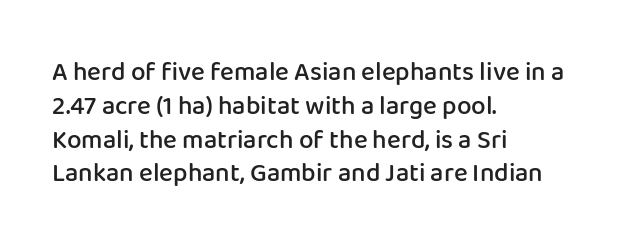
Look at the tracking — it's just the regular setting, nothing added. Line starts are locked; line ends wander. No word sits above an underline. The sample has been set in demibold, a notch under bold.
